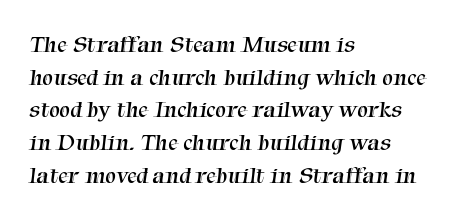
The image shows 24 px text type; set left-aligned, normal line spacing (1.36x), normal letter spacing, not underlined.
